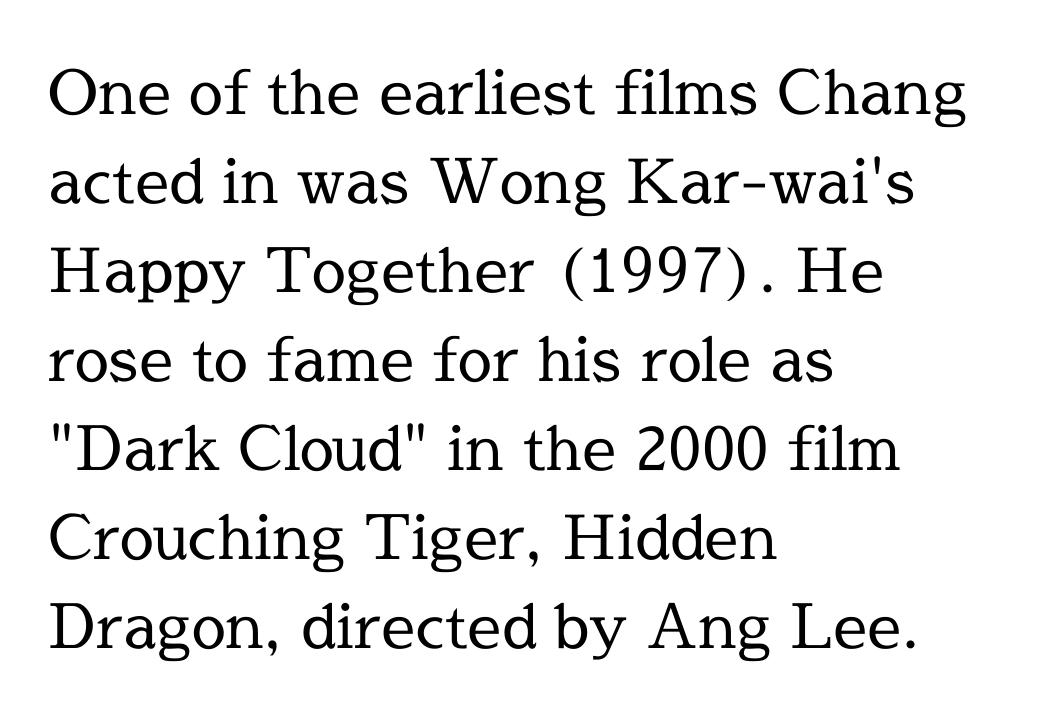
The typeface chosen for these lines features serifs. The characters are drawn with everyday or finer stroke widths. The tracking reads as untouched default to a designer's eye. The lines sit at an ordinary, default distance from one another. The setting favours the left margin, as ordinary paragraphs usually do. Proportional: the letters do not fall into vertical columns.
